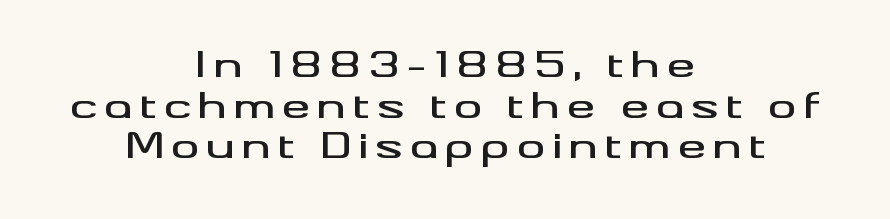
Q: Is the text italic (slanted)? A: No, it is upright.
Q: Is the typeface a serif or a sans-serif typeface? A: Sans-serif.
Q: Is the text underlined? A: No.
Q: How is the paragraph aligned? A: Centered.
Q: Is the spacing between letters normal or unusually wide? A: Unusually wide.
Q: Width (condensed, normal, or wide)? A: Wide.
Q: Stroke contrast? A: Medium.
Q: x-height? A: Small.
Q: Monospaced? A: No.
